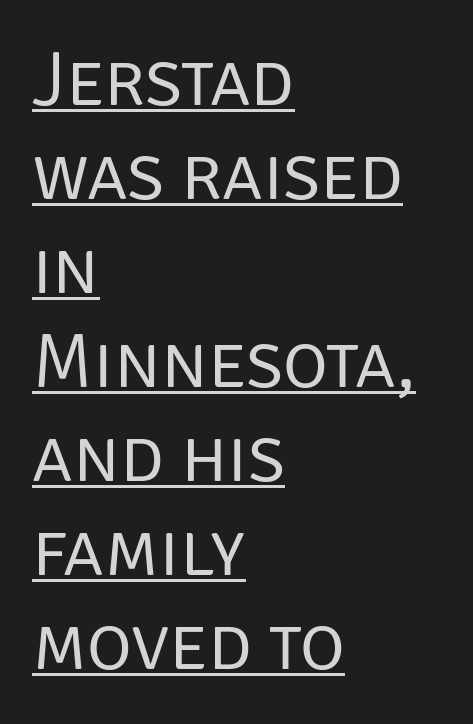
Q: Is the text bold? A: No.
Q: Is the text italic (slanted)? A: No, it is upright.
Q: Is the typeface a serif or a sans-serif typeface? A: Sans-serif.
Q: Is the text underlined? A: Yes.
Q: How is the paragraph aligned? A: Left-aligned.
Q: Is the spacing between letters normal or unusually wide? A: Normal.
Q: Width (condensed, normal, or wide)? A: Normal.
Q: Stroke contrast? A: Low.
Q: x-height? A: Large.
Q: Monospaced? A: No.
